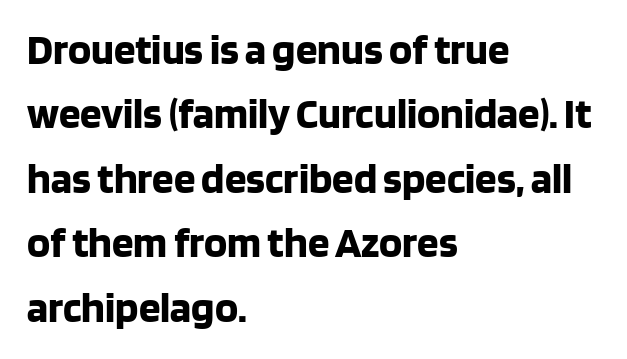
{"serif": "no", "italic": "no", "bold": "yes", "weight": "bold", "width": "normal", "stroke_contrast": "low", "x_height": "large", "monospaced": "no", "underline": "no", "align": "left", "line_spacing": "normal", "line_spacing_ratio": 1.5, "letter_spacing": "normal", "letter_spacing_em": 0.0, "glyph_px": 43}
